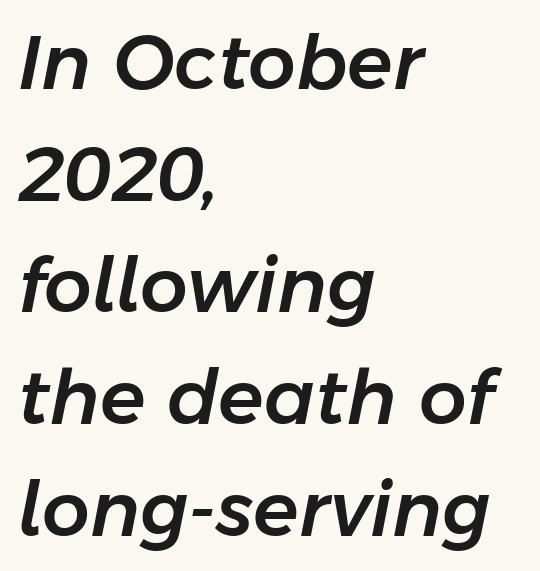
Proportional: the letters do not fall into vertical columns. Designer's note — italics engaged. Does the leading feel generous? No, just average. Look at the tracking — it's just the regular setting, nothing added. The lines in this sample share a left origin and differ only in where they stop. Lines of text with bare space underneath.
